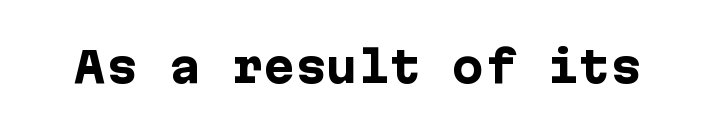
{"serif": "no", "italic": "no", "bold": "yes", "weight": "heavy", "width": "normal", "stroke_contrast": "low", "x_height": "medium", "underline": "no", "letter_spacing": "normal", "letter_spacing_em": 0.0, "glyph_px": 42}
